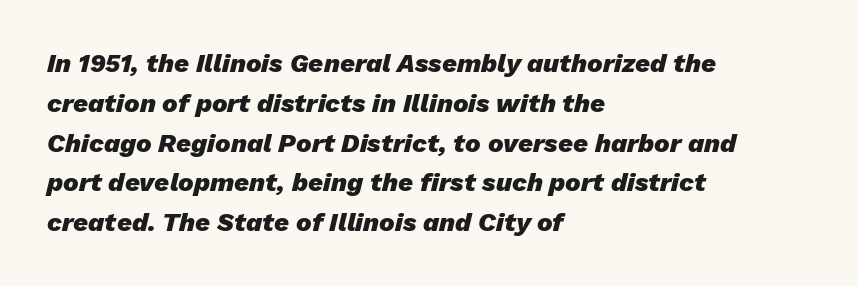
Q: Is the text bold? A: Yes.
Q: Is the text italic (slanted)? A: Yes, it leans right by about 13 degrees.
Q: Is the text underlined? A: No.
Q: How is the paragraph aligned? A: Left-aligned.
Q: Is the spacing between letters normal or unusually wide? A: Normal.
Q: Is the spacing between lines tight, normal or loose? A: Normal.
